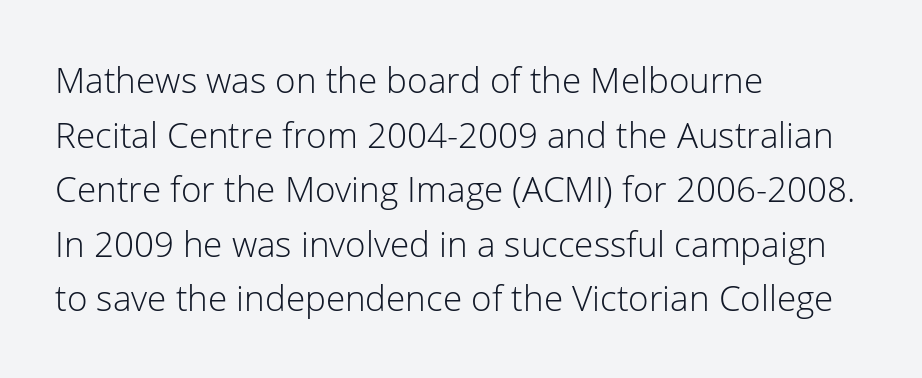
Q: Is the text bold? A: No.
Q: Is the text italic (slanted)? A: No, it is upright.
Q: Is the typeface a serif or a sans-serif typeface? A: Sans-serif.
Q: Is the text underlined? A: No.
Q: How is the paragraph aligned? A: Left-aligned.
Q: Is the spacing between letters normal or unusually wide? A: Normal.
Q: Is the spacing between lines tight, normal or loose? A: Normal.
Q: Width (condensed, normal, or wide)? A: Normal.
Q: Stroke contrast? A: Low.
Q: x-height? A: Medium.
Q: Monospaced? A: No.
